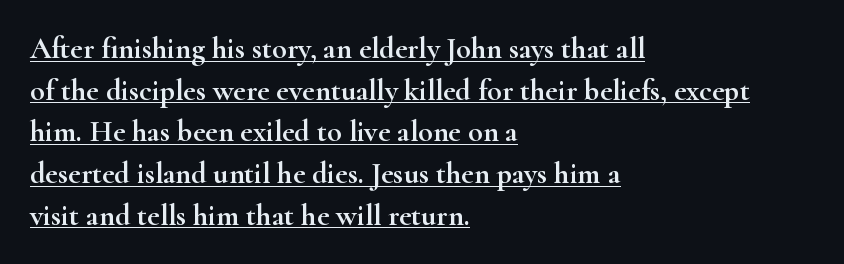
This is the regular roman posture of the typeface. The face used here is rendered with its standard letterfit. What decoration does the sample have? An underline. Interline gaps are of average width in this sample. Alignment: flush left.
